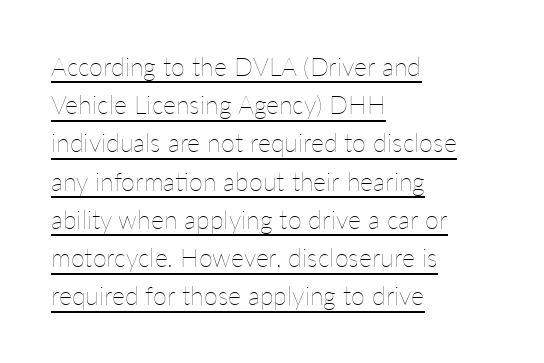
The image shows 25 px text type, upright; set left-aligned, normal line spacing (1.53x), normal letter spacing, underlined.
